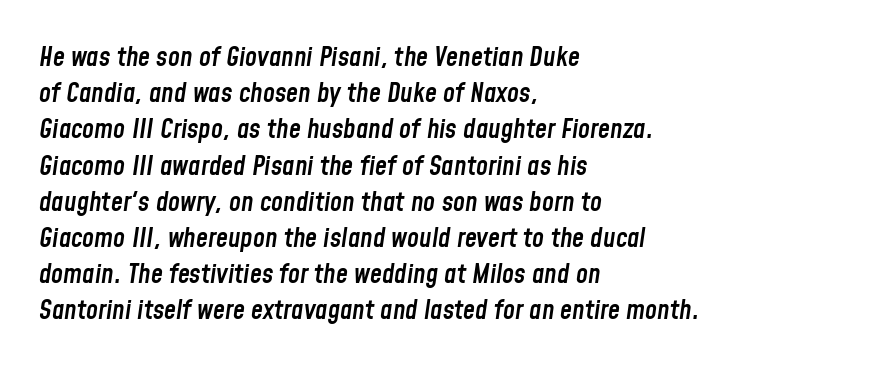
Lines of text with bare space underneath. Tracking value appears to be zero — textbook default spacing. Horizontal alignment here is leftward, the default for most running prose. The passage shown stacks its lines at a standard gap. Typesetter's note: demi weight, one step under bold. This sample uses an oblique cut, with every glyph tilted off the vertical.
